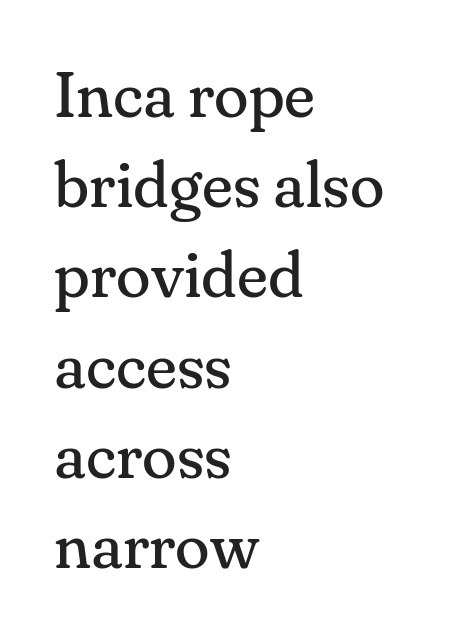
Q: Is the text bold? A: No.
Q: Is the text italic (slanted)? A: No, it is upright.
Q: Is the typeface a serif or a sans-serif typeface? A: Serif.
Q: Is the text underlined? A: No.
Q: How is the paragraph aligned? A: Left-aligned.
Q: Is the spacing between letters normal or unusually wide? A: Normal.
Q: Is the spacing between lines tight, normal or loose? A: Normal.
Q: Width (condensed, normal, or wide)? A: Normal.
Q: Stroke contrast? A: Medium.
Q: x-height? A: Small.
Q: Monospaced? A: No.
